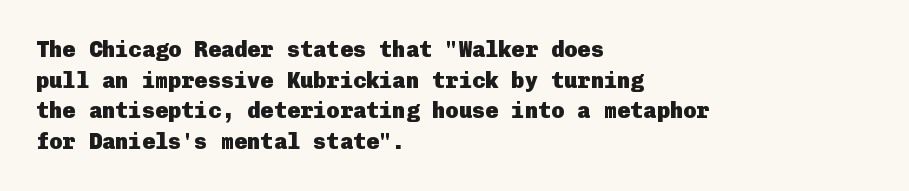
Q: Is the text bold? A: Yes.
Q: Is the text italic (slanted)? A: No, it is upright.
Q: Is the text underlined? A: No.
Q: How is the paragraph aligned? A: Left-aligned.
Q: Is the spacing between letters normal or unusually wide? A: Normal.
Q: Is the spacing between lines tight, normal or loose? A: Normal.
